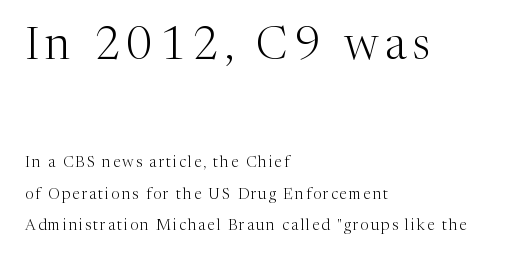
Q: Is the text bold? A: No.
Q: Is the text italic (slanted)? A: No, it is upright.
Q: Is the typeface a serif or a sans-serif typeface? A: Serif.
Q: Is the text underlined? A: No.
Q: How is the paragraph aligned? A: Left-aligned.
Q: Is the spacing between lines tight, normal or loose? A: Loose.
Q: Which block of text is set in a larger size, the first (top) or the second (bottom)? A: The first (top) one.
Q: Width (condensed, normal, or wide)? A: Normal.
Q: Stroke contrast? A: Medium.
Q: x-height? A: Medium.
Q: Monospaced? A: No.
